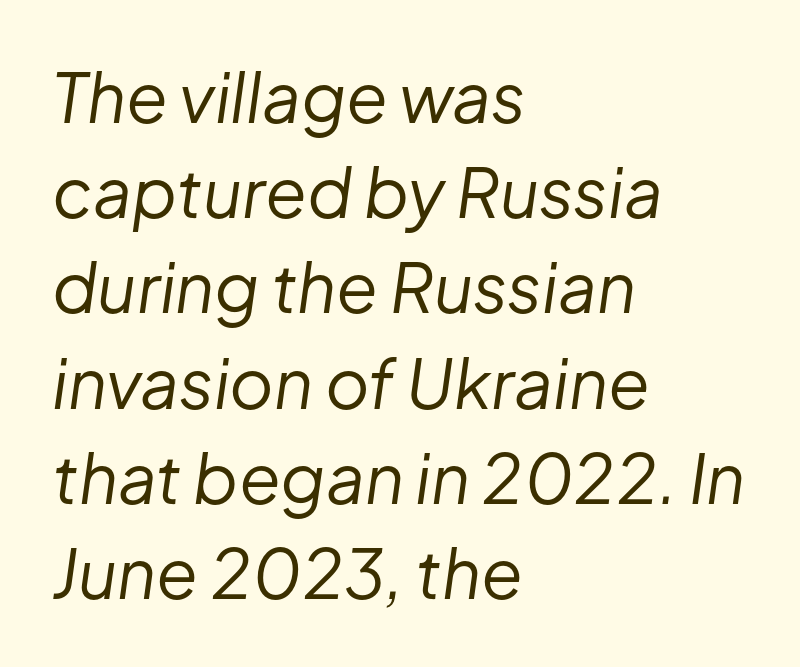
The rendering uses natural spacing where letterforms have individual widths. Ink coverage per letter is moderate at most. Standard letterfit; no display-style spreading of the glyphs. The rendering uses a moderate line-height, typical for paragraphs. Would a proofreader flag this as italicized? Yes. In CSS terms this would be text-align: left.
